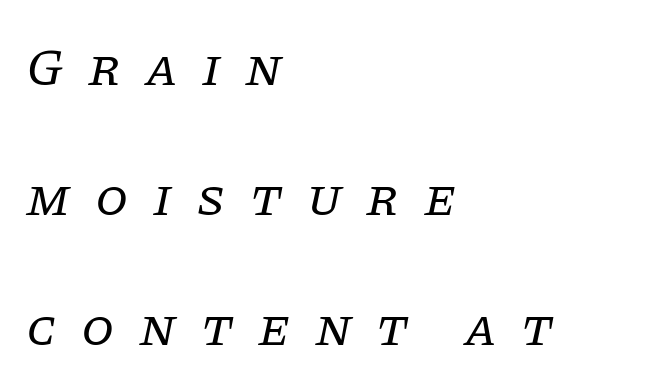
Q: Is the text bold? A: No.
Q: Is the text italic (slanted)? A: Yes, it leans right by about 11 degrees.
Q: Is the typeface a serif or a sans-serif typeface? A: Serif.
Q: Is the text underlined? A: No.
Q: How is the paragraph aligned? A: Left-aligned.
Q: Is the spacing between letters normal or unusually wide? A: Unusually wide.
Q: Is the spacing between lines tight, normal or loose? A: Loose.
Q: Width (condensed, normal, or wide)? A: Normal.
Q: Stroke contrast? A: Low.
Q: x-height? A: Large.
Q: Monospaced? A: No.
